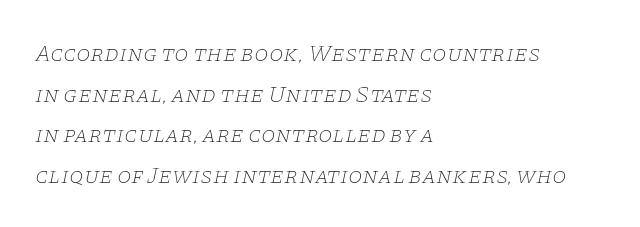
Q: Is the text bold? A: No.
Q: Is the text italic (slanted)? A: Yes, it leans right by about 11 degrees.
Q: Is the text underlined? A: No.
Q: How is the paragraph aligned? A: Left-aligned.
Q: Is the spacing between letters normal or unusually wide? A: Normal.
